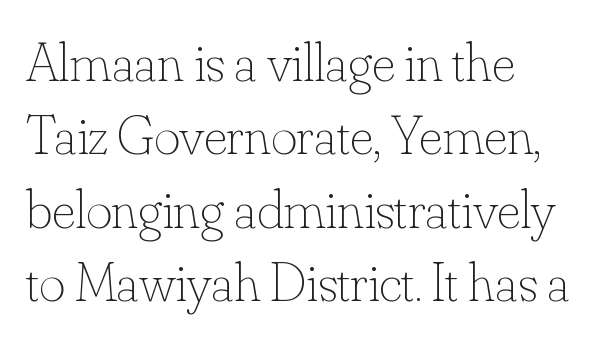
The letterforms sit at book weight or below. Line beginnings align vertically; line endings do not. Rule under the text: the space is simply empty. Do the characters align in a grid? No, the font is proportional.
